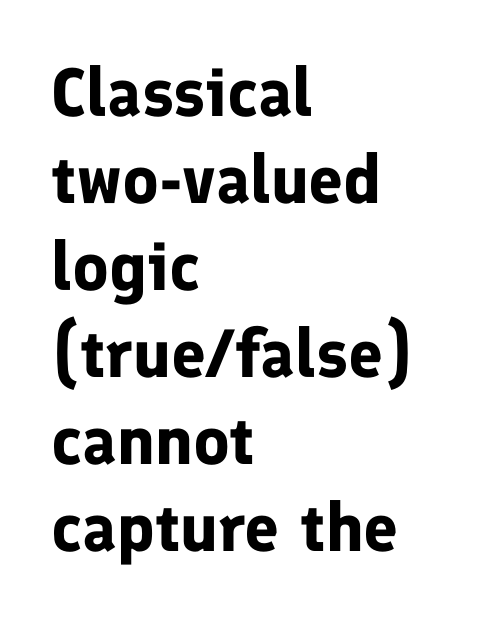
Varying glyph widths throughout — classic text-font behaviour. You'd pick this weight for a headline — it's a proper bold. In terms of letterform style, serifs are entirely absent. A classic flush-left, rag-right setting is used for this passage. The rows are spaced the way most documents space them.
